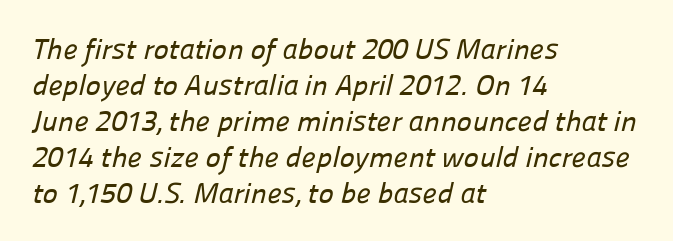
The image shows 29 px sans-serif type; set left-aligned, line spacing 1.24x, normal letter spacing, not underlined; low stroke contrast and a medium x-height.
